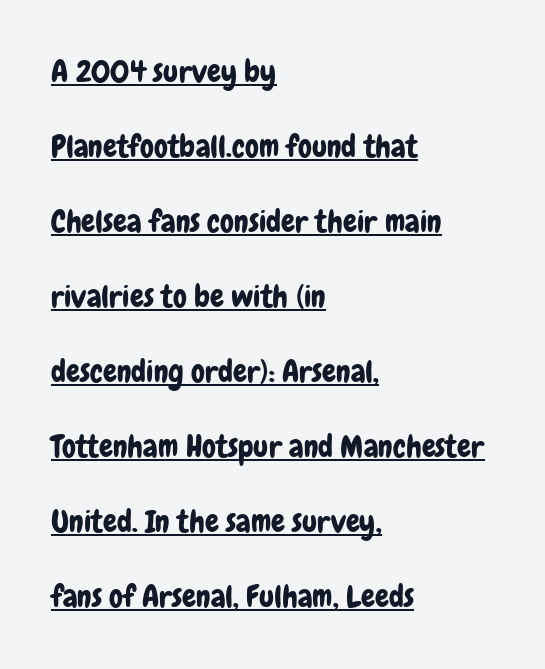
The image shows 31 px condensed sans-serif type, upright; set left-aligned, loose line spacing (2.42x), normal letter spacing, underlined; low stroke contrast and a medium x-height.
